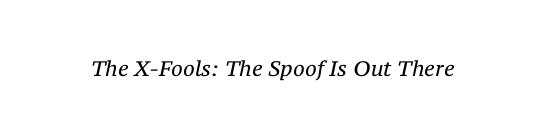
{"italic": "yes", "lean": "right", "slant_degrees": 12, "bold": "no", "underline": "no", "letter_spacing": "normal", "letter_spacing_em": 0.0, "glyph_px": 21}
